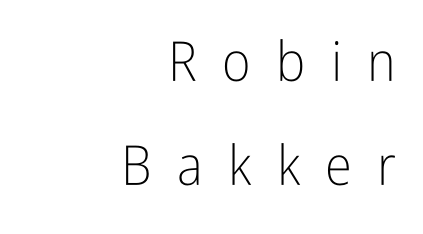
{"serif": "no", "italic": "no", "bold": "no", "weight": "light", "width": "condensed", "stroke_contrast": "low", "x_height": "medium", "monospaced": "no", "underline": "no", "align": "right", "line_spacing_ratio": 1.89, "letter_spacing": "wide", "letter_spacing_em": 0.46, "glyph_px": 55}
